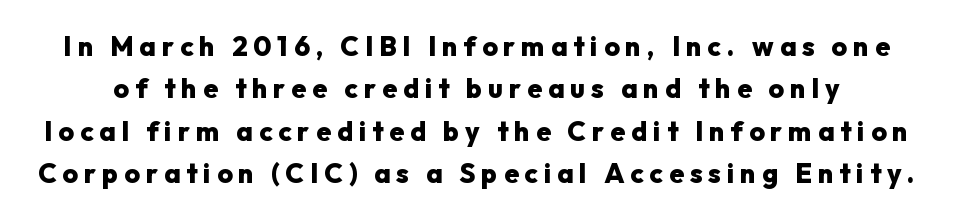
{"italic": "no", "bold": "yes", "underline": "no", "line_spacing": "normal", "line_spacing_ratio": 1.57, "letter_spacing": "wide", "letter_spacing_em": 0.22, "glyph_px": 27}
